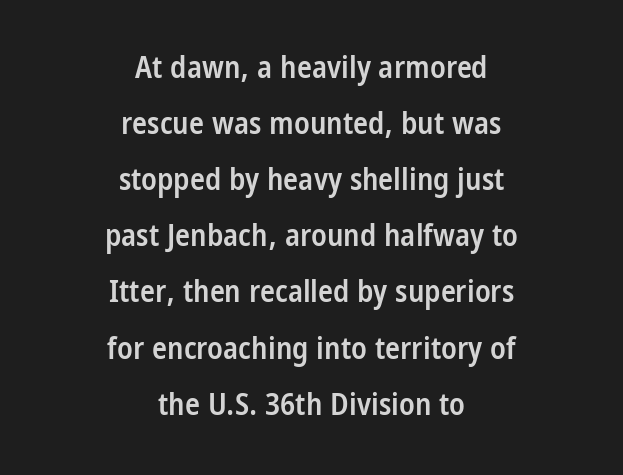
Q: Is the text bold? A: Semi-bold.
Q: Is the text italic (slanted)? A: No, it is upright.
Q: Is the typeface a serif or a sans-serif typeface? A: Sans-serif.
Q: Is the text underlined? A: No.
Q: How is the paragraph aligned? A: Centered.
Q: Is the spacing between letters normal or unusually wide? A: Normal.
Q: Width (condensed, normal, or wide)? A: Condensed.
Q: Stroke contrast? A: Low.
Q: x-height? A: Large.
Q: Monospaced? A: No.
